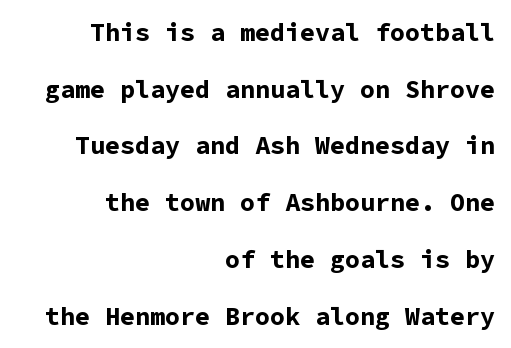
Q: Is the text bold? A: Yes.
Q: Is the text italic (slanted)? A: No, it is upright.
Q: Is the text underlined? A: No.
Q: How is the paragraph aligned? A: Right-aligned.
Q: Is the spacing between letters normal or unusually wide? A: Normal.
Q: Is the spacing between lines tight, normal or loose? A: Loose.
